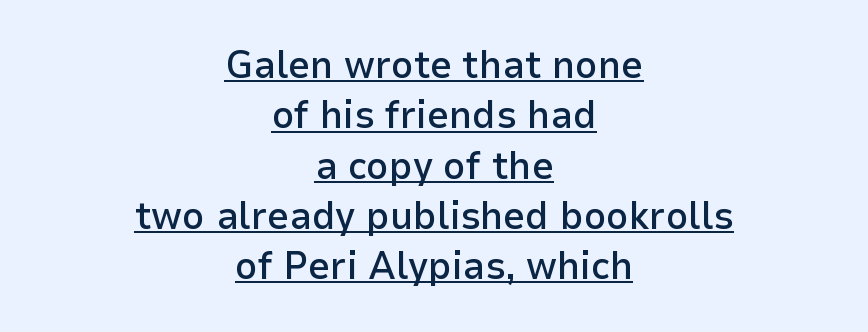
Q: Is the text bold? A: Semi-bold.
Q: Is the text italic (slanted)? A: No, it is upright.
Q: Is the typeface a serif or a sans-serif typeface? A: Sans-serif.
Q: Is the text underlined? A: Yes.
Q: How is the paragraph aligned? A: Centered.
Q: Is the spacing between letters normal or unusually wide? A: Normal.
Q: Is the spacing between lines tight, normal or loose? A: Normal.
Q: Width (condensed, normal, or wide)? A: Normal.
Q: Stroke contrast? A: Low.
Q: x-height? A: Medium.
Q: Monospaced? A: No.
